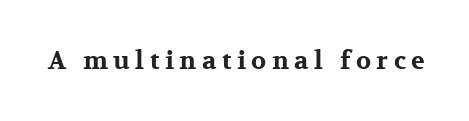
When letters stand straight like this, we call the style roman or upright. Descender tails drop into unmarked territory. Display-style spreading of the glyphs; the letterfit is very open. Summary of weight: heavy, a full bold.
